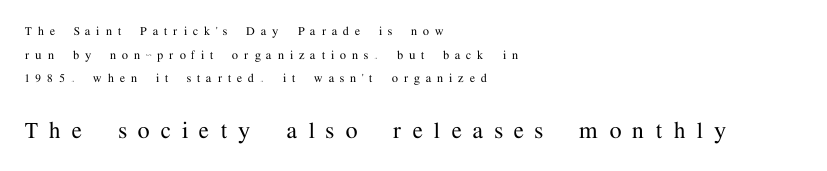
{"italic": "no", "underline": "no", "align": "left", "line_spacing": "normal", "line_spacing_ratio": 1.69, "letter_spacing": "wide", "letter_spacing_em": 0.43, "larger_block": "second", "size_ratio": 1.93, "glyph_px": 27}
